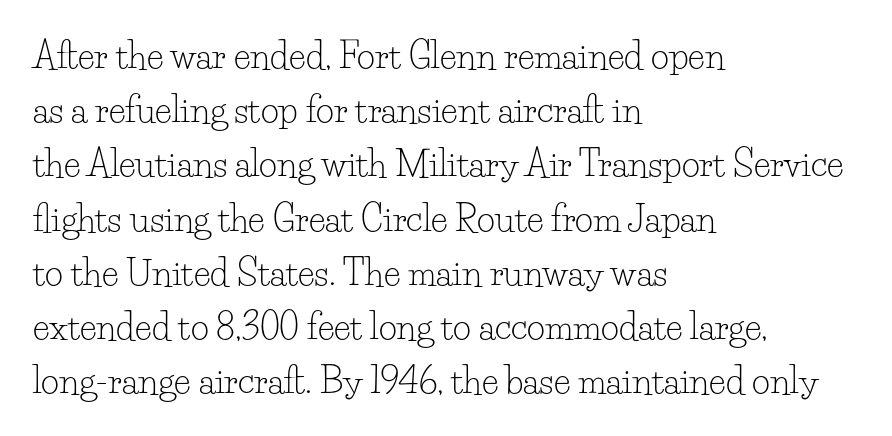
Q: Is the text bold? A: No.
Q: Is the text italic (slanted)? A: No, it is upright.
Q: Is the typeface a serif or a sans-serif typeface? A: Serif.
Q: Is the text underlined? A: No.
Q: How is the paragraph aligned? A: Left-aligned.
Q: Is the spacing between letters normal or unusually wide? A: Normal.
Q: Is the spacing between lines tight, normal or loose? A: Normal.
Q: Width (condensed, normal, or wide)? A: Normal.
Q: Stroke contrast? A: Low.
Q: x-height? A: Small.
Q: Monospaced? A: No.
